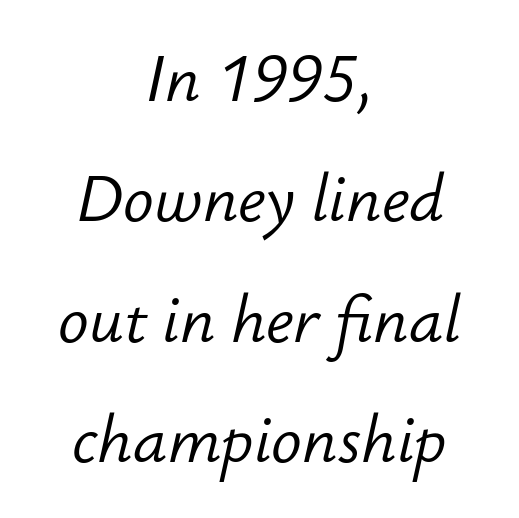
Q: Is the text bold? A: No.
Q: Is the text italic (slanted)? A: Yes, it leans right by about 12 degrees.
Q: Is the text underlined? A: No.
Q: How is the paragraph aligned? A: Centered.
Q: Is the spacing between letters normal or unusually wide? A: Normal.
Q: Width (condensed, normal, or wide)? A: Normal.
Q: Stroke contrast? A: Low.
Q: x-height? A: Small.
Q: Monospaced? A: No.
